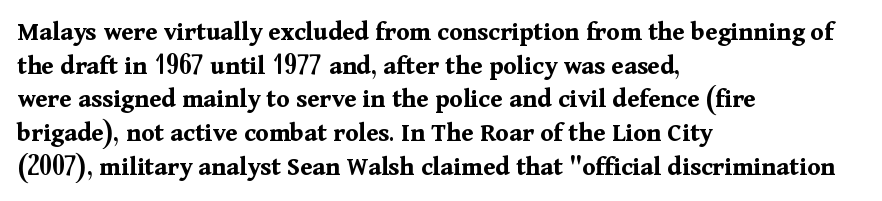
Its strokes are broad and dark, the hallmark of bold type. It's the straight-up-and-down kind of type. Regular leading. Caption: standard tracking, unaltered.
